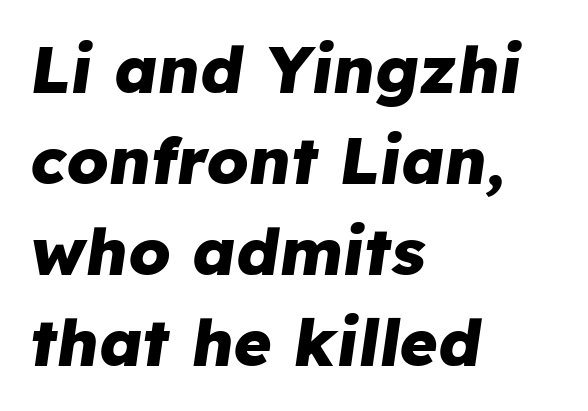
The image shows 65 px heavy type, italic (leaning right); set left-aligned, normal line spacing (1.4x), normal letter spacing, not underlined; low stroke contrast and a medium x-height.
